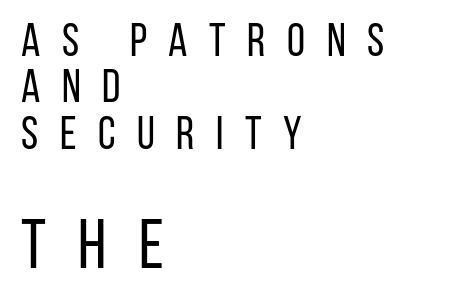
Q: Is the text bold? A: No.
Q: Is the text italic (slanted)? A: No, it is upright.
Q: Is the typeface a serif or a sans-serif typeface? A: Sans-serif.
Q: Is the text underlined? A: No.
Q: How is the paragraph aligned? A: Left-aligned.
Q: Is the spacing between letters normal or unusually wide? A: Unusually wide.
Q: Is the spacing between lines tight, normal or loose? A: Tight.
Q: Which block of text is set in a larger size, the first (top) or the second (bottom)? A: The second (bottom) one.
Q: Width (condensed, normal, or wide)? A: Condensed.
Q: Stroke contrast? A: Low.
Q: x-height? A: Large.
Q: Monospaced? A: No.
